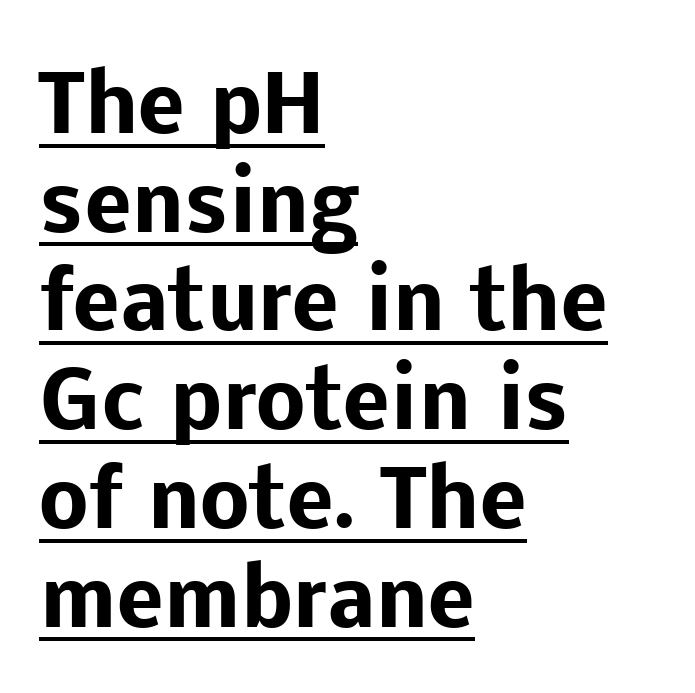
Q: Is the text bold? A: Yes.
Q: Is the text italic (slanted)? A: No, it is upright.
Q: Is the typeface a serif or a sans-serif typeface? A: Sans-serif.
Q: Is the text underlined? A: Yes.
Q: How is the paragraph aligned? A: Left-aligned.
Q: Is the spacing between letters normal or unusually wide? A: Normal.
Q: Is the spacing between lines tight, normal or loose? A: Normal.
Q: Width (condensed, normal, or wide)? A: Normal.
Q: Stroke contrast? A: Low.
Q: x-height? A: Medium.
Q: Monospaced? A: No.
